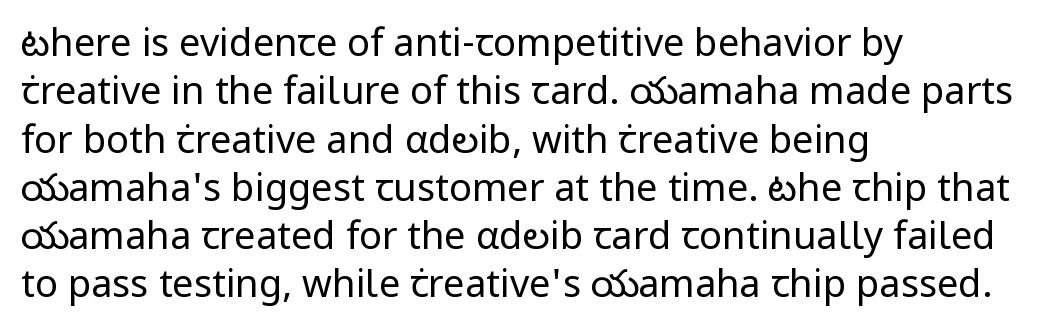
The image shows 38 px regular-weight sans-serif type, upright; set left-aligned, normal line spacing (1.27x), normal letter spacing, not underlined; low stroke contrast and a medium x-height.
